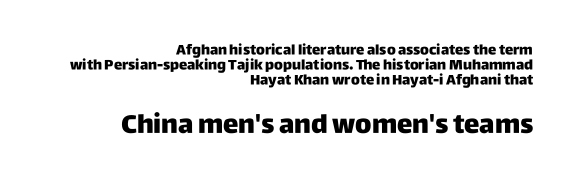
{"italic": "no", "underline": "no", "align": "right", "line_spacing": "tight", "line_spacing_ratio": 1.06, "letter_spacing": "normal", "letter_spacing_em": 0.0, "larger_block": "second", "size_ratio": 1.86, "glyph_px": 26}
